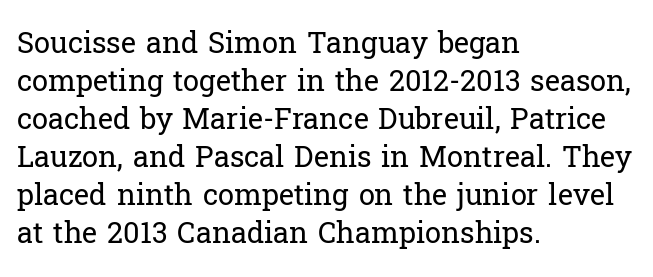
The passage shown has conventional tracking throughout. Regular leading. Looks like regular typesetting: each glyph gets only the width it needs. On a weight scale, this lands at 450 or below. Unlike italic type, these characters show no tilt at all.
